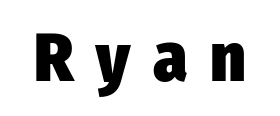
The image shows 69 px heavy, condensed sans-serif type, upright; set unusually wide letter spacing (+0.33 em), not underlined; low stroke contrast and a medium x-height.
